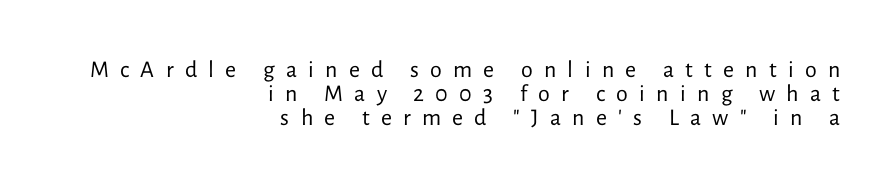
The image shows 24 px text type, upright; set right-aligned, tight line spacing (1.01x), unusually wide letter spacing (+0.47 em), not underlined.
